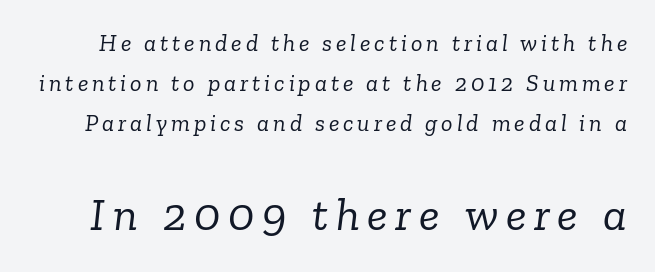
The image shows 47 px light serif type, italic (leaning right); set normal line spacing (1.66x), not underlined; the second (bottom) block is 1.96x larger; low stroke contrast and a medium x-height.
